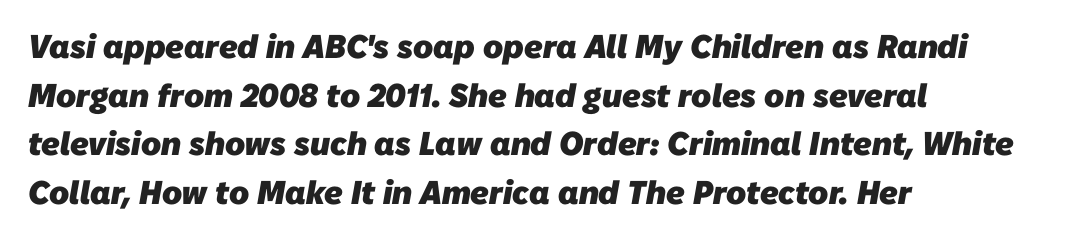
{"serif": "no", "bold": "yes", "weight": "heavy", "width": "normal", "stroke_contrast": "low", "x_height": "medium", "monospaced": "no", "underline": "no", "align": "left", "line_spacing": "normal", "line_spacing_ratio": 1.47, "letter_spacing": "normal", "letter_spacing_em": 0.0, "glyph_px": 33}
